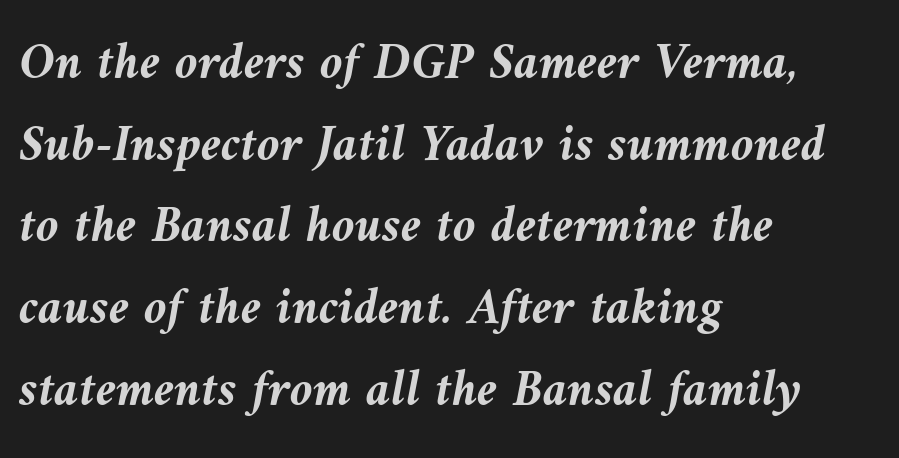
These lines are set flush left with a ragged right edge. Style check: oblique. A normal amount of white space separates one row of letters from the next. Note the varied advance widths — an 'i' is clearly narrower than an 'm'. The baseline area is clear.
